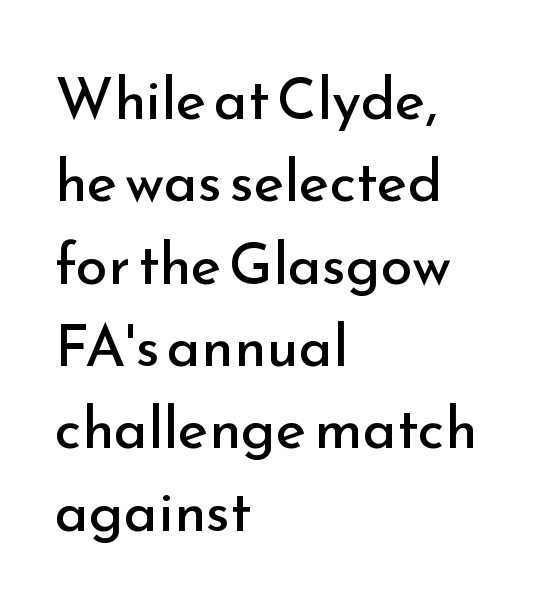
The text block is weighted toward the left margin, trailing off unevenly rightward. The specimen omits any rule beneath the text block's lines. Spacing verdict: proportional, widths tailored to each character. Vertical spacing — default. The face looks like a standard text weight, possibly lighter. If you drew a line through each stem, it would be perfectly vertical.
